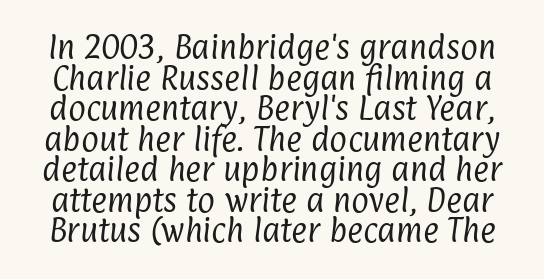
The image shows 27 px text type; set tight line spacing (1.13x), normal letter spacing, not underlined.
